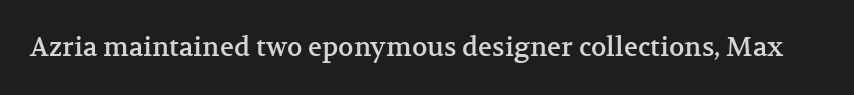
{"italic": "no", "underline": "no", "letter_spacing": "normal", "letter_spacing_em": 0.0, "glyph_px": 26}
